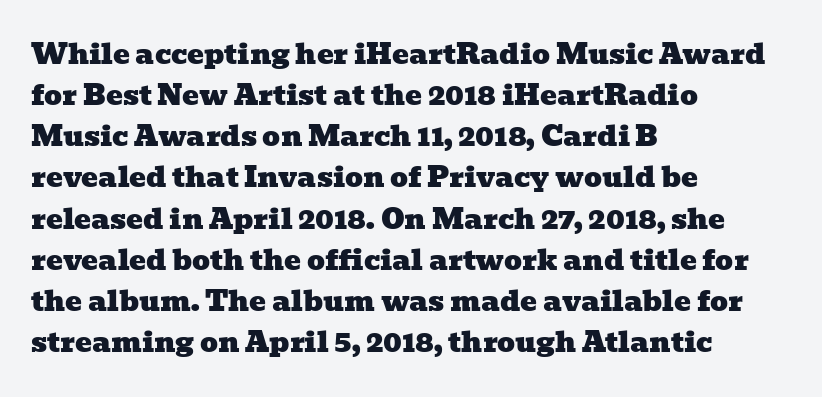
Q: Is the typeface a serif or a sans-serif typeface? A: Serif.
Q: Is the text underlined? A: No.
Q: How is the paragraph aligned? A: Left-aligned.
Q: Is the spacing between letters normal or unusually wide? A: Normal.
Q: Is the spacing between lines tight, normal or loose? A: Normal.
Q: Width (condensed, normal, or wide)? A: Wide.
Q: Stroke contrast? A: Low.
Q: x-height? A: Medium.
Q: Monospaced? A: No.
